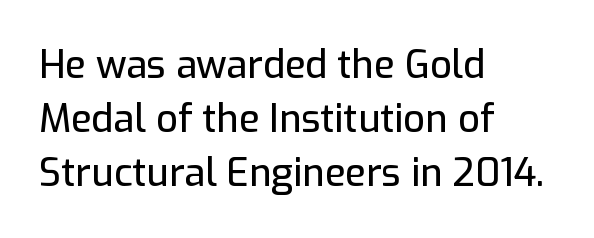
Compared with a centered layout, this one pins lines to the left instead. The passage shown is typed in a proportional face where columns would drift. Regular leading. Just letters on the line, the space beneath them empty. The axis of the letterforms is exactly vertical. This sample uses plain, unmodified letter spacing.
